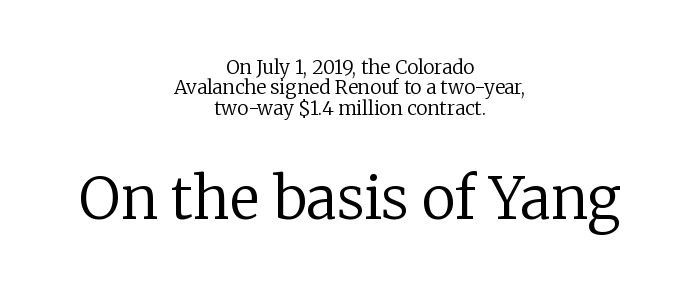
Q: Is the text bold? A: No.
Q: Is the text italic (slanted)? A: No, it is upright.
Q: Is the typeface a serif or a sans-serif typeface? A: Serif.
Q: Is the text underlined? A: No.
Q: How is the paragraph aligned? A: Centered.
Q: Is the spacing between letters normal or unusually wide? A: Normal.
Q: Is the spacing between lines tight, normal or loose? A: Tight.
Q: Which block of text is set in a larger size, the first (top) or the second (bottom)? A: The second (bottom) one.
Q: Width (condensed, normal, or wide)? A: Normal.
Q: Stroke contrast? A: Low.
Q: x-height? A: Medium.
Q: Monospaced? A: No.
